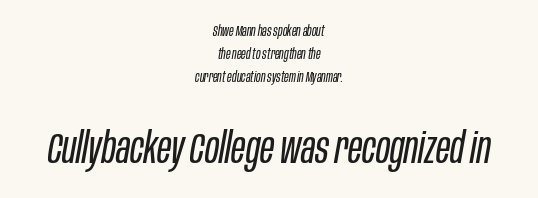
{"italic": "yes", "lean": "right", "slant_degrees": 10, "bold": "no", "weight": "regular", "width": "condensed", "stroke_contrast": "low", "x_height": "large", "monospaced": "no", "underline": "no", "align": "center", "line_spacing": "normal", "line_spacing_ratio": 1.65, "letter_spacing": "normal", "letter_spacing_em": 0.0, "larger_block": "second", "size_ratio": 3.07, "glyph_px": 43}
